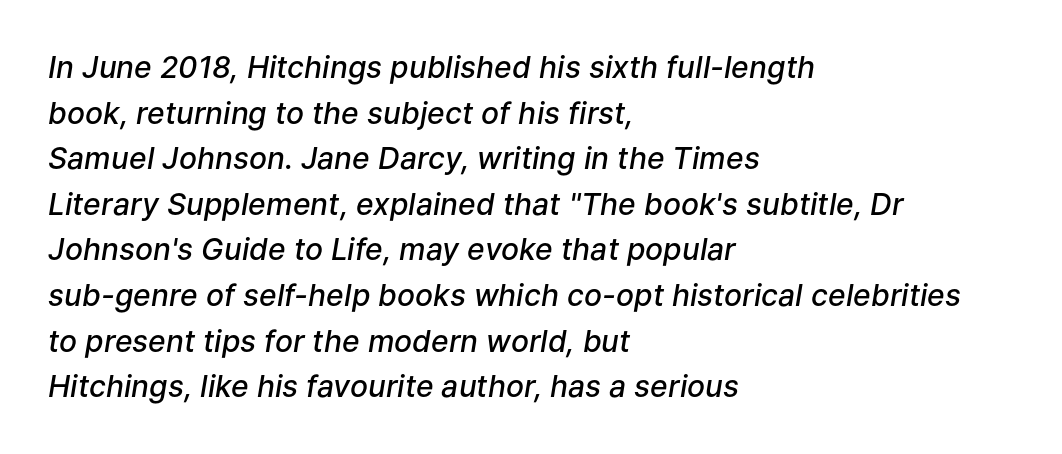
Nobody touched the tracking dial on this one. A clean baseline with only descenders dipping below it. The rendering uses a semibold face; strokes are thickened but not to full bold. In terms of leading, this rendering sits right in the middle. The paragraph has a hard left edge and a soft right edge. It's the slanting kind of type.
